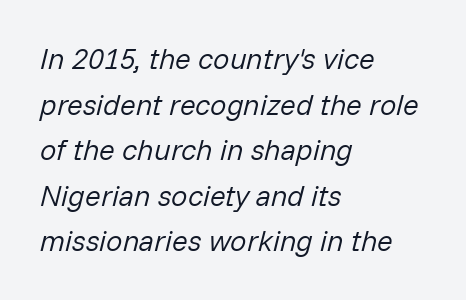
Q: Is the text bold? A: No.
Q: Is the text italic (slanted)? A: Yes, it leans right by about 14 degrees.
Q: Is the text underlined? A: No.
Q: How is the paragraph aligned? A: Left-aligned.
Q: Is the spacing between letters normal or unusually wide? A: Normal.
Q: Is the spacing between lines tight, normal or loose? A: Normal.
Q: Width (condensed, normal, or wide)? A: Normal.
Q: Stroke contrast? A: Low.
Q: x-height? A: Medium.
Q: Monospaced? A: No.
